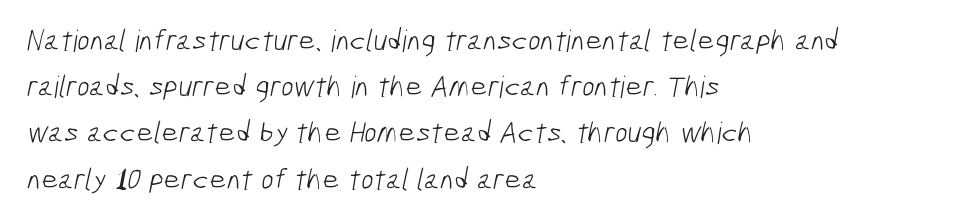
The image shows 30 px light, condensed sans-serif type; set left-aligned, normal line spacing (1.54x), normal letter spacing, not underlined; low stroke contrast and a medium x-height.
